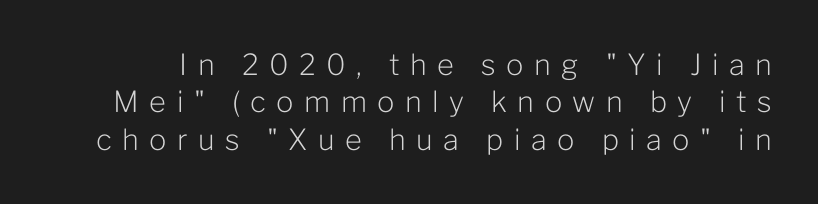
The type is letterspaced generously, with wide tracking. The vertical gap from one line to the next is medium. No heavy texture on the line: the type isn't bold. Think of a printed novel: that variable character pitch is what you see here.
